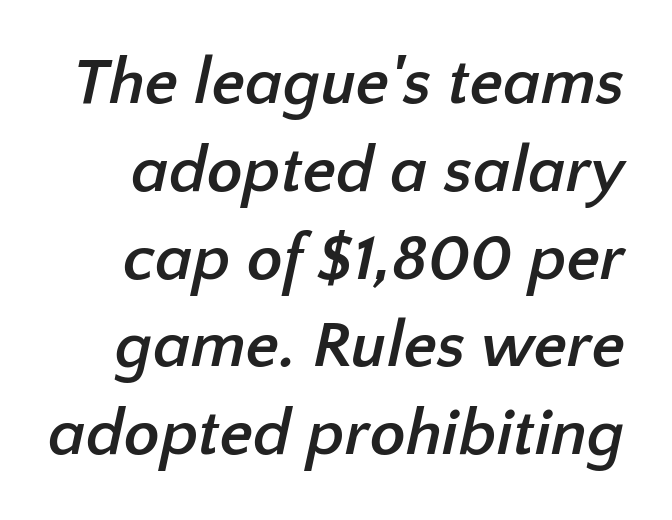
Unmarked baselines from the first word to the last. Classification — sans serif. The passage shown is typed in a proportional face where columns would drift. Compared with an ordinary text face, these strokes are far heavier — a full bold. Is the letter spacing exaggerated? No — it looks like the ordinary default. Leading matches the norm, producing a regular column.
